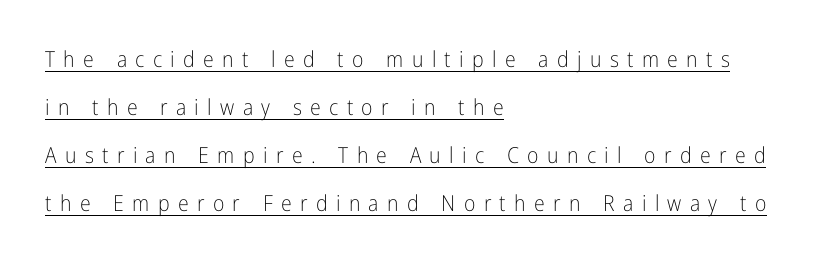
The image shows 22 px text type, upright; set left-aligned, loose line spacing (2.18x), unusually wide letter spacing (+0.38 em), underlined.
